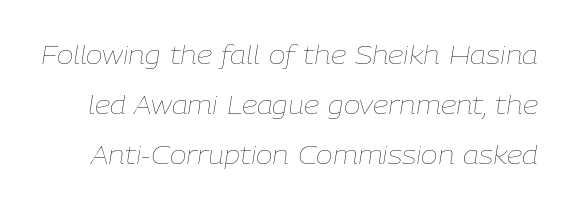
{"italic": "yes", "lean": "right", "slant_degrees": 9, "bold": "no", "underline": "no", "line_spacing": "loose", "line_spacing_ratio": 2.01, "letter_spacing": "normal", "letter_spacing_em": 0.0, "glyph_px": 25}
